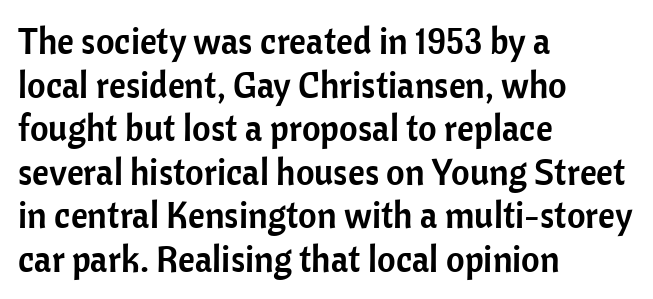
The image shows 36 px sans-serif type, upright; set left-aligned, line spacing 1.21x, normal letter spacing, not underlined; low stroke contrast and a medium x-height.
